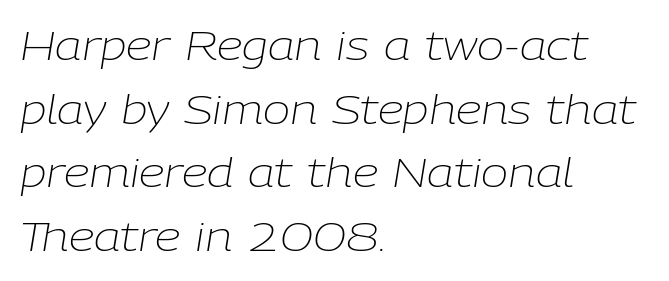
Is the type slanted? Yes — the strokes lean at a clear angle. Anything drawn beneath the words? Only blank space. Looks like regular typesetting: each glyph gets only the width it needs. Here the glyphs are tracked normally, forming tight word shapes. Which margin do the lines hug? The left one — the right edge is uneven.
